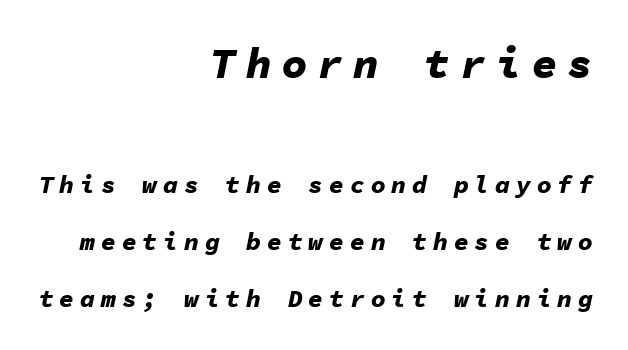
{"italic": "yes", "lean": "right", "slant_degrees": 11, "bold": "yes", "weight": "bold", "width": "normal", "stroke_contrast": "low", "x_height": "medium", "monospaced": "yes", "underline": "no", "align": "right", "line_spacing": "loose", "line_spacing_ratio": 2.29, "letter_spacing": "wide", "letter_spacing_em": 0.23, "larger_block": "first", "size_ratio": 1.72, "glyph_px": 43}
